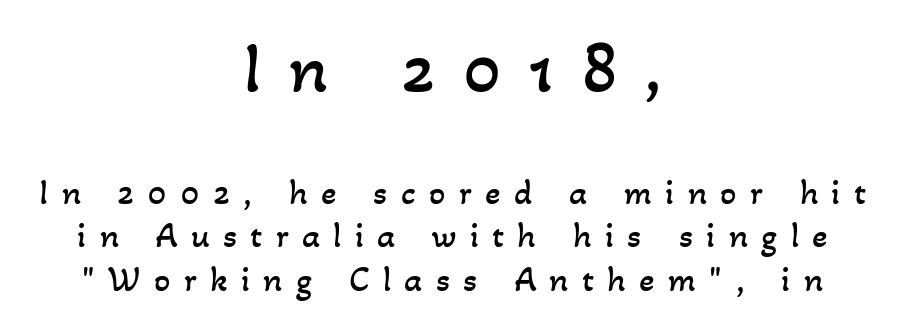
The image shows 73 px regular-weight type; set centered, line spacing 1.21x, unusually wide letter spacing (+0.37 em), not underlined; the first (top) block is 2.03x larger; low stroke contrast and a small x-height.
